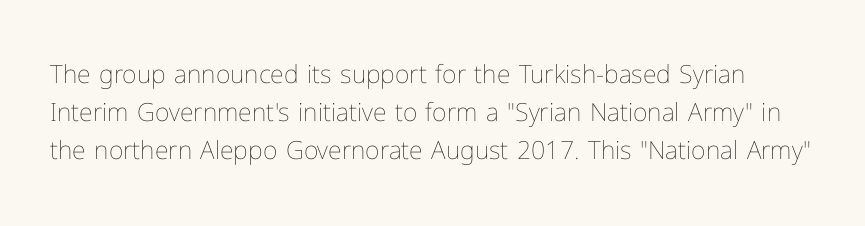
Q: Is the text bold? A: No.
Q: Is the text italic (slanted)? A: No, it is upright.
Q: Is the text underlined? A: No.
Q: Is the spacing between letters normal or unusually wide? A: Normal.
Q: Is the spacing between lines tight, normal or loose? A: Normal.
